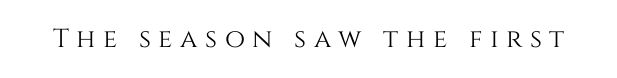
No word sits above an underline. This sample uses an upright cut, with every glyph sitting square on the baseline. A typesetter would call this heavily tracked-out type.
